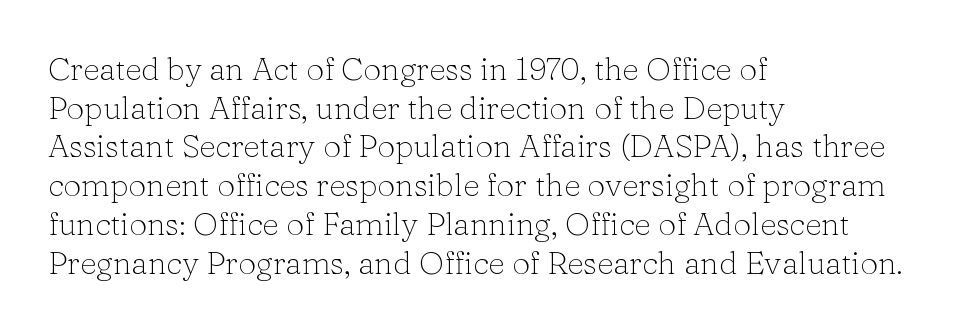
The face used here is proportionally spaced, like ordinary book or web type. One-word summary of the alignment: left. Does the lettering tilt? It doesn't — this is upright. The passage shown is not underscored anywhere. Each letter's strokes conclude with small projecting serifs. Short note: letters normally spaced.
